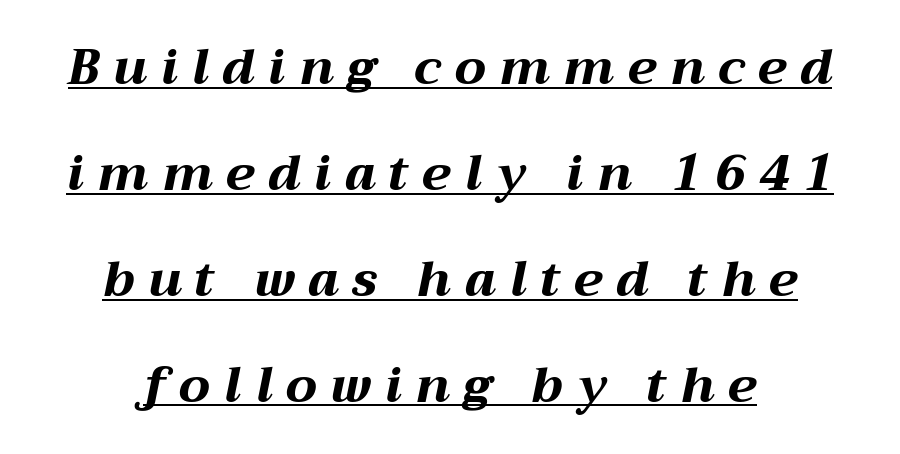
{"italic": "yes", "lean": "right", "slant_degrees": 12, "bold": "yes", "weight": "bold", "width": "wide", "stroke_contrast": "medium", "x_height": "medium", "monospaced": "no", "underline": "yes", "align": "center", "line_spacing": "loose", "line_spacing_ratio": 2.16, "letter_spacing": "wide", "letter_spacing_em": 0.28, "glyph_px": 49}
